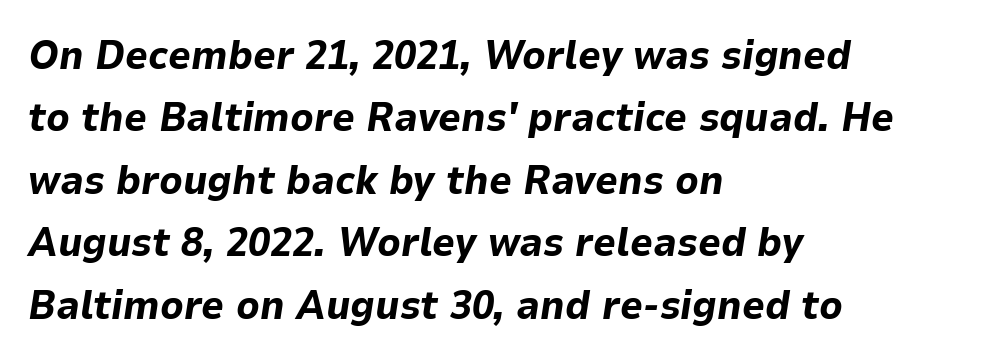
The image shows 40 px bold type, italic (leaning right); set left-aligned, normal line spacing (1.56x), normal letter spacing, not underlined; low stroke contrast and a medium x-height.
